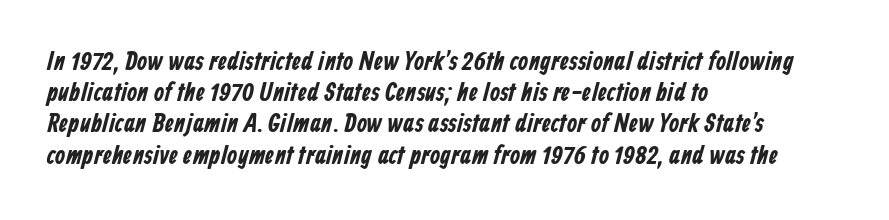
Q: Is the text underlined? A: No.
Q: How is the paragraph aligned? A: Left-aligned.
Q: Is the spacing between letters normal or unusually wide? A: Normal.
